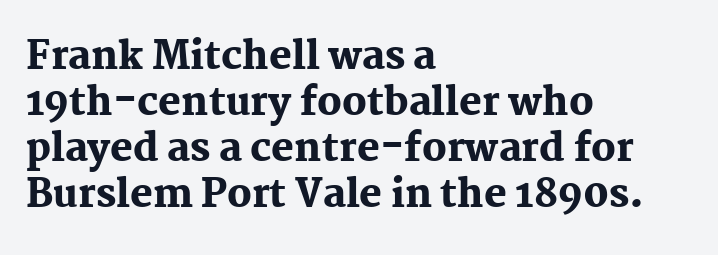
Q: Is the text bold? A: Yes.
Q: Is the text italic (slanted)? A: No, it is upright.
Q: Is the typeface a serif or a sans-serif typeface? A: Serif.
Q: Is the text underlined? A: No.
Q: How is the paragraph aligned? A: Left-aligned.
Q: Is the spacing between letters normal or unusually wide? A: Normal.
Q: Width (condensed, normal, or wide)? A: Normal.
Q: Stroke contrast? A: Medium.
Q: x-height? A: Medium.
Q: Monospaced? A: No.
